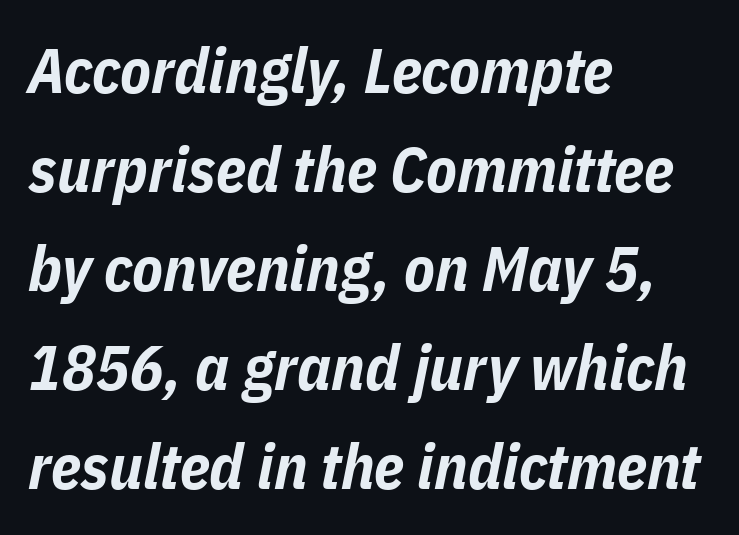
Every letter is thick-stroked: bold, no question. Each letter keeps its own natural width here, so spacing adapts to shape. Glyph-to-glyph distance matches everyday printed text. The passage shown is not underscored anywhere.
